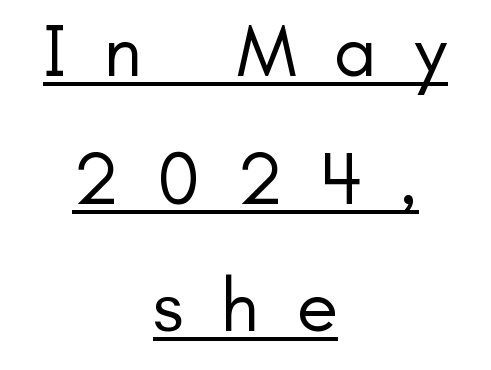
Q: Is the text bold? A: No.
Q: Is the text italic (slanted)? A: No, it is upright.
Q: Is the typeface a serif or a sans-serif typeface? A: Sans-serif.
Q: Is the text underlined? A: Yes.
Q: How is the paragraph aligned? A: Centered.
Q: Is the spacing between letters normal or unusually wide? A: Unusually wide.
Q: Is the spacing between lines tight, normal or loose? A: Normal.
Q: Width (condensed, normal, or wide)? A: Normal.
Q: Stroke contrast? A: Low.
Q: x-height? A: Small.
Q: Monospaced? A: No.
